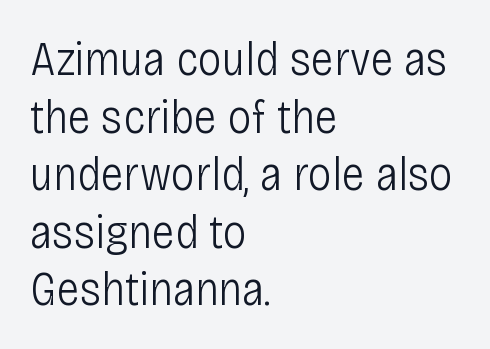
Q: Is the text bold? A: No.
Q: Is the text italic (slanted)? A: No, it is upright.
Q: Is the typeface a serif or a sans-serif typeface? A: Sans-serif.
Q: Is the text underlined? A: No.
Q: How is the paragraph aligned? A: Left-aligned.
Q: Is the spacing between letters normal or unusually wide? A: Normal.
Q: Width (condensed, normal, or wide)? A: Condensed.
Q: Stroke contrast? A: Low.
Q: x-height? A: Large.
Q: Monospaced? A: No.
